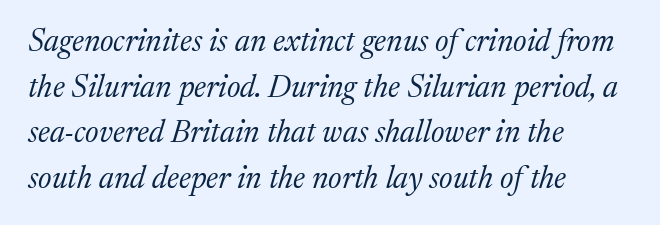
The image shows 31 px regular-weight serif type, italic (leaning right); set left-aligned, normal line spacing (1.47x), normal letter spacing, not underlined; medium stroke contrast and a medium x-height.
